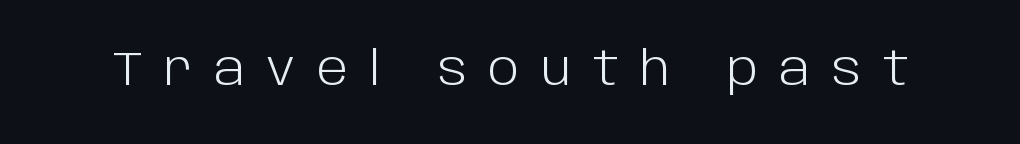
{"serif": "no", "italic": "no", "bold": "no", "weight": "light", "width": "normal", "stroke_contrast": "low", "x_height": "large", "monospaced": "no", "underline": "no", "letter_spacing": "wide", "letter_spacing_em": 0.46, "glyph_px": 47}
